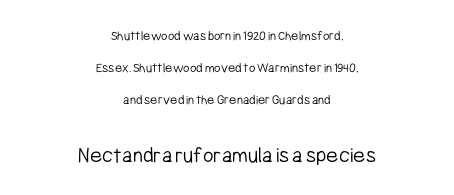
Typeset on center — no edge is straight. Posture: straight, roman, zero tilt. If you squint, the bottom block still reads clearly — it's the larger of the two. The block of text is sparse from top to bottom, with ample space between rows.
